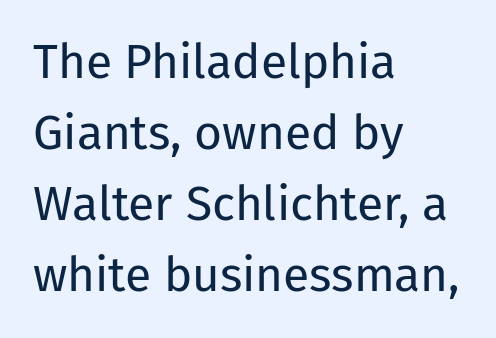
The characters are drawn with everyday or finer stroke widths. Horizontal bands of white between lines are of average thickness. The lettering stays uniformly vertical, giving the passage a roman look. A typesetter would call this proportional, since set widths differ per character. Check under the words: just untouched page.
